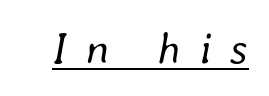
{"italic": "yes", "lean": "right", "slant_degrees": 8, "bold": "no", "weight": "regular", "width": "normal", "stroke_contrast": "low", "x_height": "medium", "monospaced": "no", "underline": "yes", "letter_spacing": "wide", "letter_spacing_em": 0.4, "glyph_px": 45}
